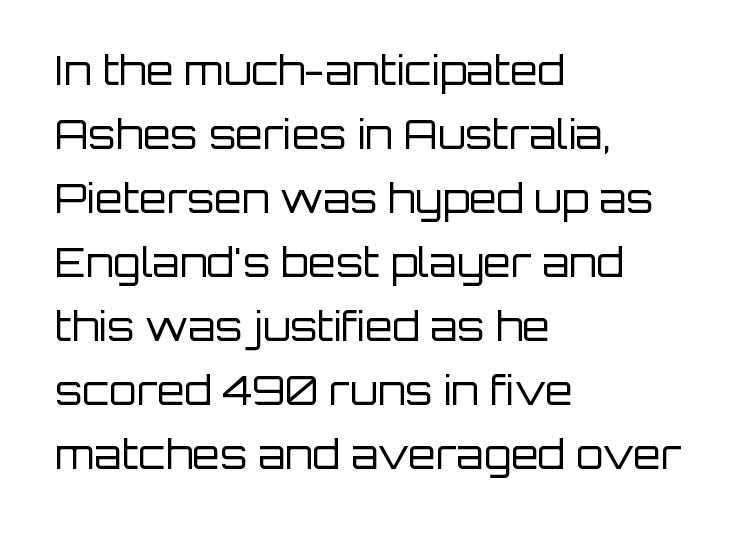
The image shows 40 px regular-weight sans-serif type, upright; set left-aligned, normal line spacing (1.6x), normal letter spacing, not underlined; low stroke contrast and a large x-height.
